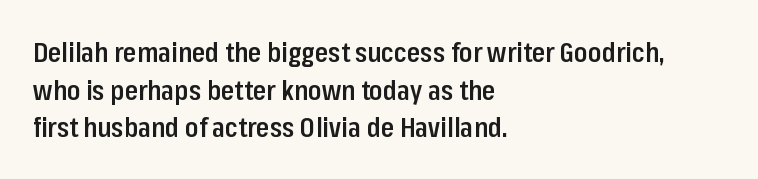
{"italic": "no", "bold": "semi", "underline": "no", "align": "left", "line_spacing": "normal", "line_spacing_ratio": 1.39, "letter_spacing": "normal", "letter_spacing_em": 0.0, "glyph_px": 27}
